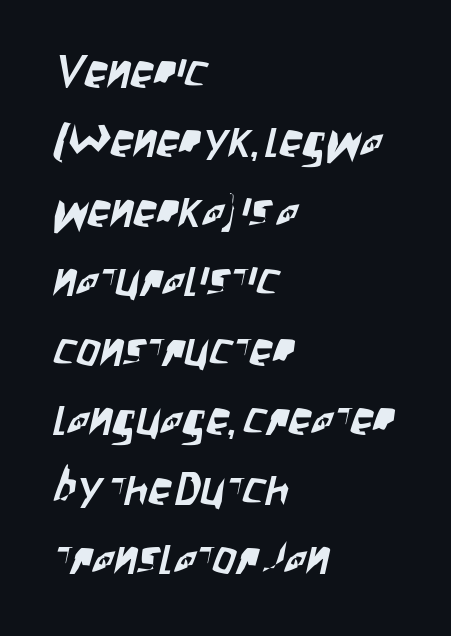
{"serif": "no", "width": "condensed", "stroke_contrast": "low", "x_height": "large", "monospaced": "no", "underline": "no", "align": "left", "line_spacing": "normal", "line_spacing_ratio": 1.51, "letter_spacing": "normal", "letter_spacing_em": 0.0, "glyph_px": 46}
